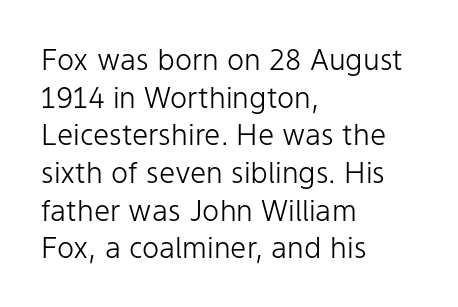
Typographically, this falls in the sans-serif category. The space beneath each line is pristine and unruled. Spacing verdict: proportional, widths tailored to each character. The lines in this sample share a left origin and differ only in where they stop. The letters stand straight up with perfectly vertical stems.
